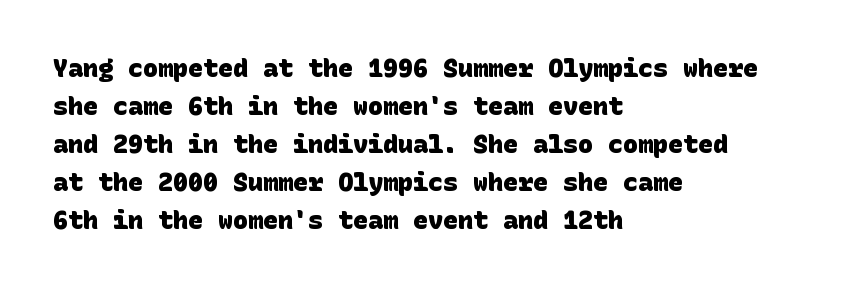
Q: Is the text bold? A: Yes.
Q: Is the text underlined? A: No.
Q: How is the paragraph aligned? A: Left-aligned.
Q: Is the spacing between letters normal or unusually wide? A: Normal.
Q: Is the spacing between lines tight, normal or loose? A: Normal.
